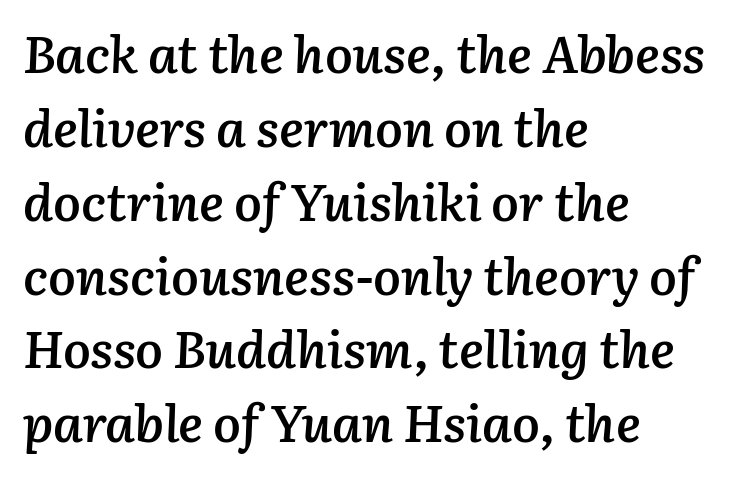
Q: Is the text bold? A: Semi-bold.
Q: Is the text italic (slanted)? A: Yes, it leans right by about 3 degrees.
Q: Is the text underlined? A: No.
Q: How is the paragraph aligned? A: Left-aligned.
Q: Is the spacing between letters normal or unusually wide? A: Normal.
Q: Is the spacing between lines tight, normal or loose? A: Normal.
Q: Width (condensed, normal, or wide)? A: Normal.
Q: Stroke contrast? A: Low.
Q: x-height? A: Medium.
Q: Monospaced? A: No.
